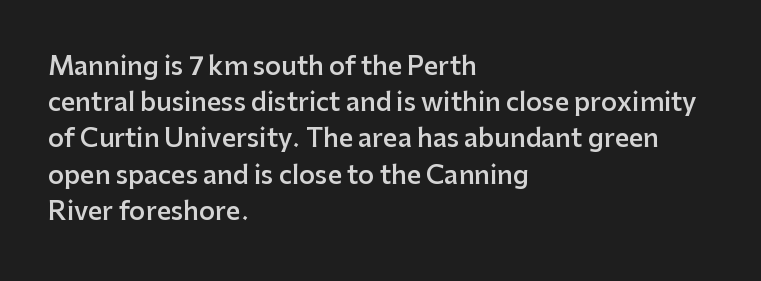
Caption: semibold face, moderately heavy strokes. Type without underlining. Quick note: interline space is typical. Vertical strokes here are truly vertical. Caption: multi-line text, flush left, ragged right.
